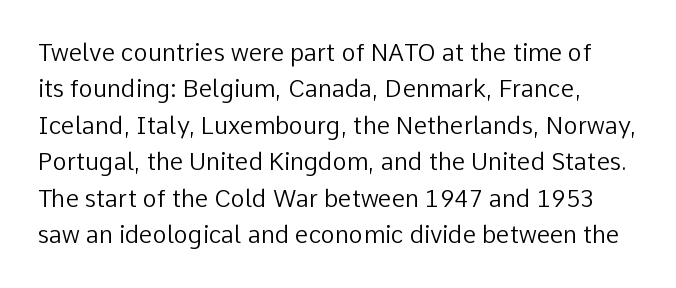
The image shows 24 px text type, upright; set normal line spacing (1.52x), normal letter spacing, not underlined.
